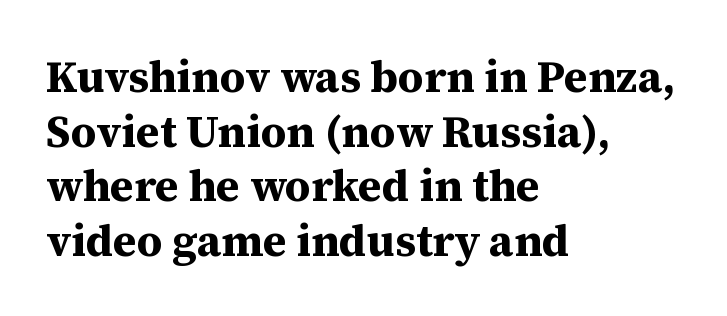
The image shows 44 px bold serif type, upright; set left-aligned, line spacing 1.24x, normal letter spacing, not underlined; medium stroke contrast and a medium x-height.
